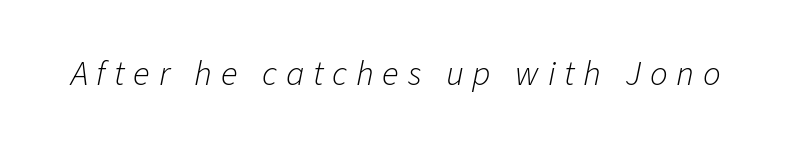
The image shows 35 px light type, italic (leaning right); set unusually wide letter spacing (+0.25 em), not underlined; low stroke contrast and a medium x-height.
